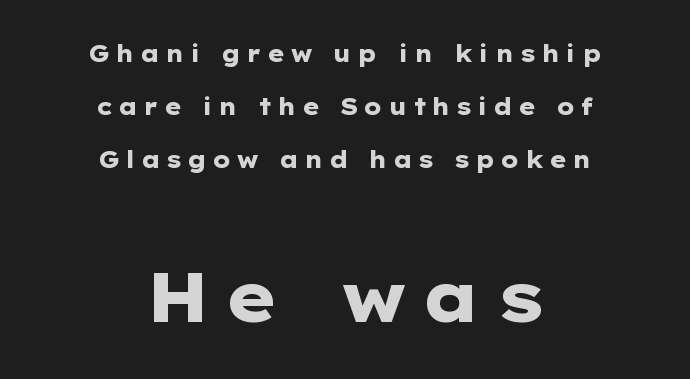
The image shows 69 px heavy, wide sans-serif type, upright; set centered, loose line spacing (2.3x), unusually wide letter spacing (+0.21 em), not underlined; the second (bottom) block is 3.0x larger; low stroke contrast and a medium x-height.
